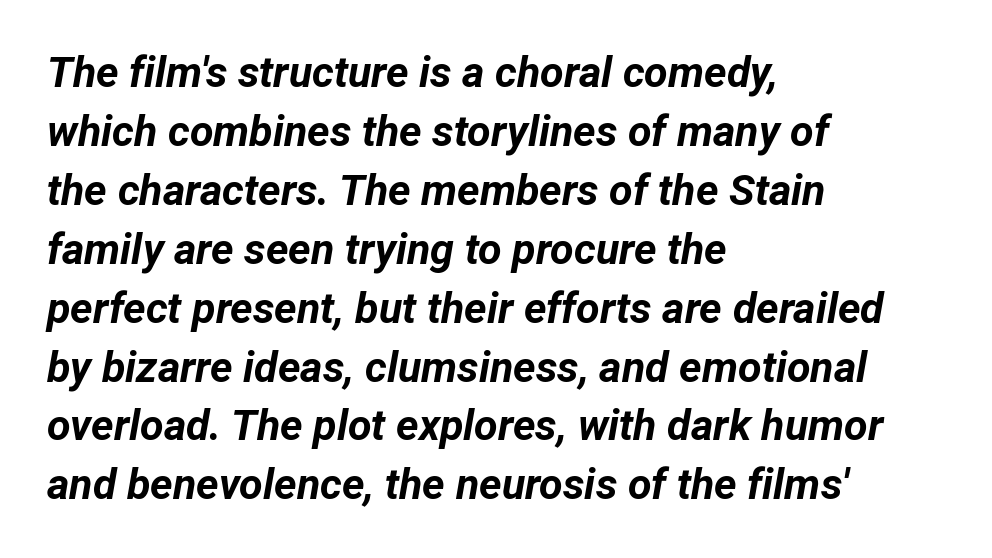
Q: Is the text bold? A: Yes.
Q: Is the text italic (slanted)? A: Yes, it leans right by about 12 degrees.
Q: Is the text underlined? A: No.
Q: How is the paragraph aligned? A: Left-aligned.
Q: Is the spacing between letters normal or unusually wide? A: Normal.
Q: Is the spacing between lines tight, normal or loose? A: Normal.
Q: Width (condensed, normal, or wide)? A: Normal.
Q: Stroke contrast? A: Low.
Q: x-height? A: Medium.
Q: Monospaced? A: No.
